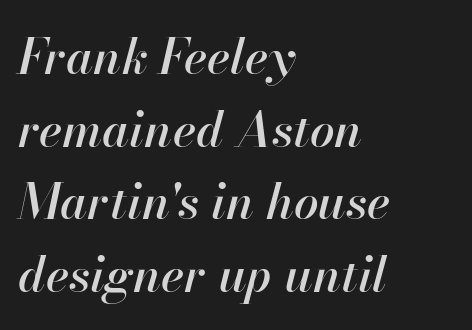
The space beneath each line is pristine and unruled. It's the slanting kind of type. A normal amount of white space separates one row of letters from the next. Looks like regular typesetting: each glyph gets only the width it needs. The gaps between neighbouring characters are ordinary and unremarkable.
